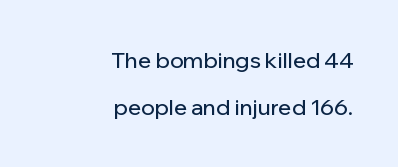
{"italic": "no", "underline": "no", "align": "right", "line_spacing": "loose", "line_spacing_ratio": 2.15, "letter_spacing": "normal", "letter_spacing_em": 0.0, "glyph_px": 22}
